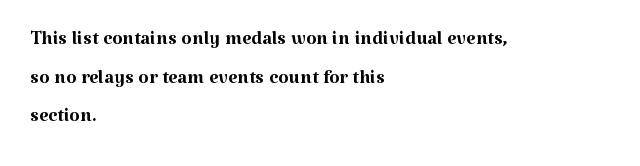
The image shows 27 px text type, upright; set left-aligned, normal line spacing (1.43x), normal letter spacing, not underlined.
